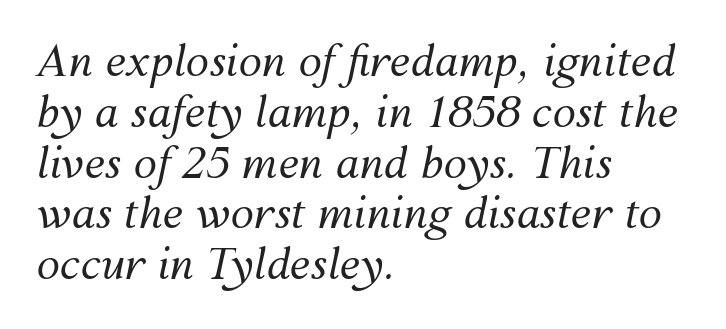
The image shows 42 px regular-weight type, italic (leaning right); set left-aligned, line spacing 1.21x, normal letter spacing, not underlined; medium stroke contrast and a medium x-height.
